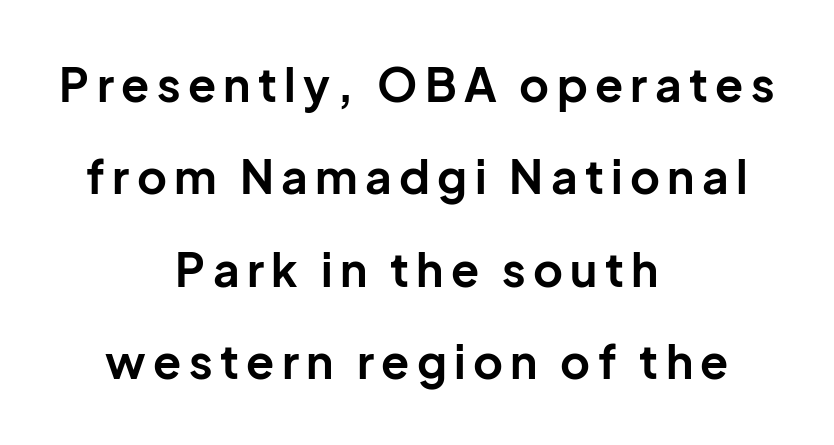
Descender tails drop into unmarked territory. A typesetter would mark this as roman, not italic. Spacing verdict: proportional, widths tailored to each character. Pretty heavy lettering here — definitely bold. The block of text is sparse from top to bottom, with ample space between rows. Classification — sans serif.
